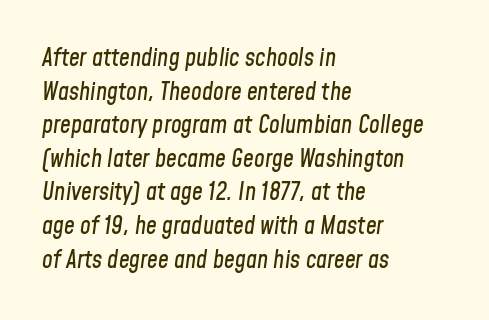
{"italic": "yes", "lean": "right", "slant_degrees": 8, "underline": "no", "align": "left", "line_spacing": "normal", "line_spacing_ratio": 1.4, "letter_spacing": "normal", "letter_spacing_em": 0.0, "glyph_px": 24}
